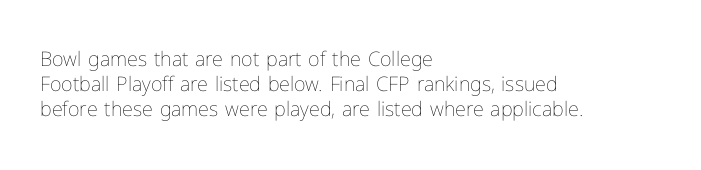
{"italic": "no", "bold": "no", "underline": "no", "align": "left", "line_spacing": "normal", "line_spacing_ratio": 1.26, "letter_spacing": "normal", "letter_spacing_em": 0.0, "glyph_px": 20}
